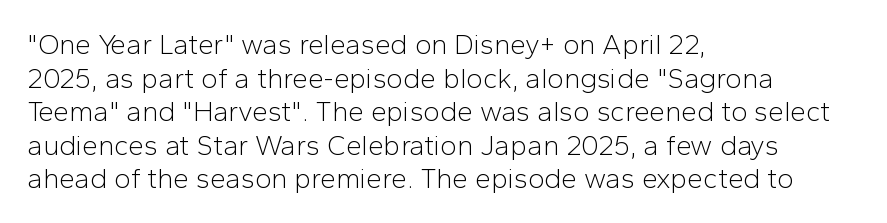
Q: Is the text bold? A: No.
Q: Is the text italic (slanted)? A: No, it is upright.
Q: Is the typeface a serif or a sans-serif typeface? A: Sans-serif.
Q: Is the text underlined? A: No.
Q: How is the paragraph aligned? A: Left-aligned.
Q: Is the spacing between letters normal or unusually wide? A: Normal.
Q: Width (condensed, normal, or wide)? A: Normal.
Q: Stroke contrast? A: Low.
Q: x-height? A: Medium.
Q: Monospaced? A: No.
